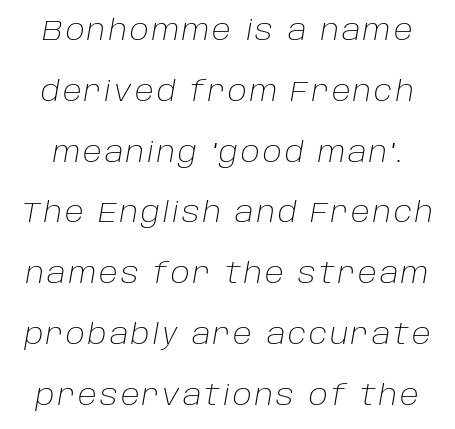
{"italic": "yes", "lean": "right", "slant_degrees": 10, "bold": "no", "weight": "light", "width": "normal", "stroke_contrast": "low", "x_height": "large", "monospaced": "no", "underline": "no", "line_spacing": "loose", "line_spacing_ratio": 2.17, "glyph_px": 28}
